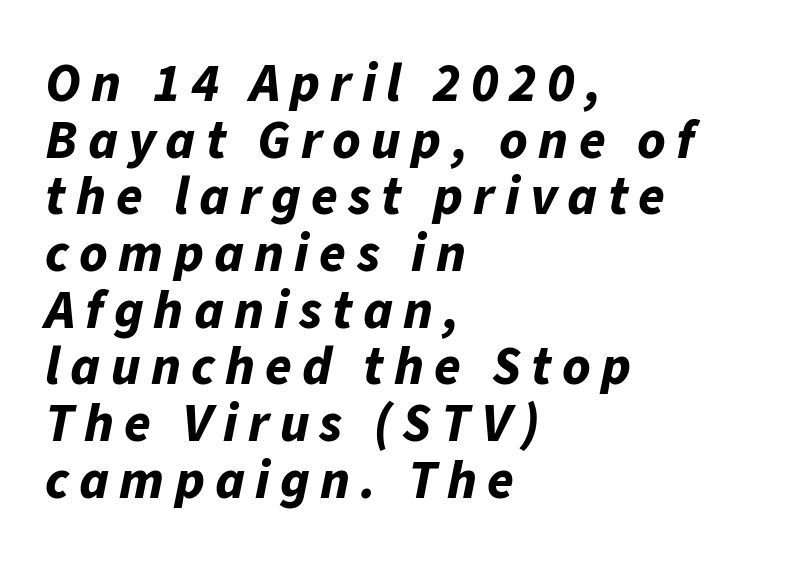
The image shows 54 px bold type, italic (leaning right); set left-aligned, tight line spacing (1.05x), not underlined; low stroke contrast and a medium x-height.
